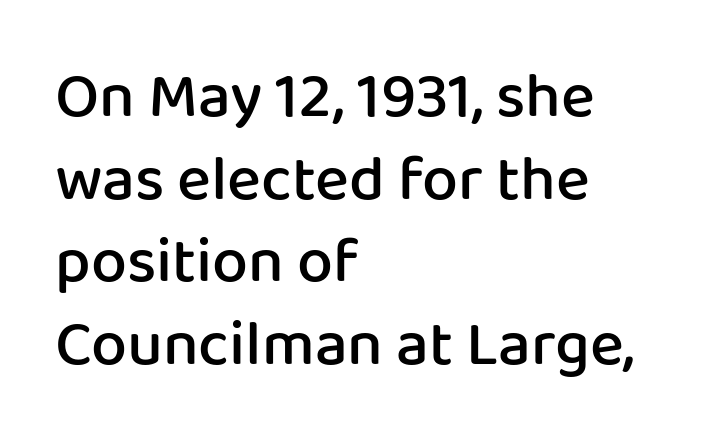
The characters display no serif detailing; their extremities are plain. Quick note: not italic, upright. The specimen omits any rule beneath the text block's lines. Look at the stroke-to-counter ratio: somewhat heavy, a semibold. The paragraph shown leans on its left margin. Character widths vary here, with narrow letters taking less room than wide ones.
